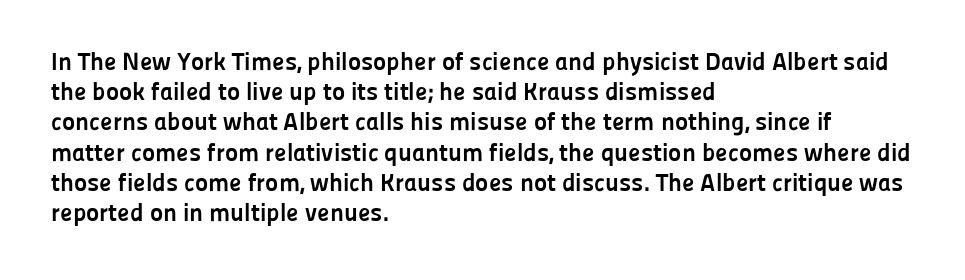
The image shows 25 px bold type, upright; set left-aligned, line spacing 1.21x, normal letter spacing, not underlined.
